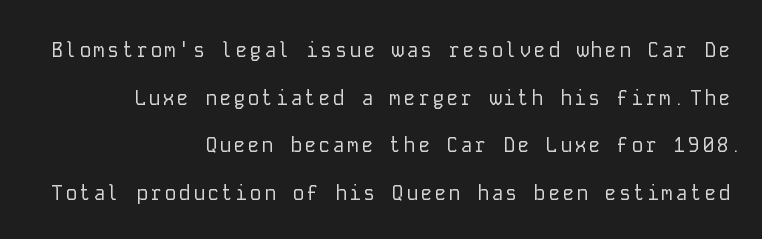
{"italic": "no", "bold": "no", "underline": "no", "align": "right", "line_spacing": "loose", "line_spacing_ratio": 2.38, "glyph_px": 20}
